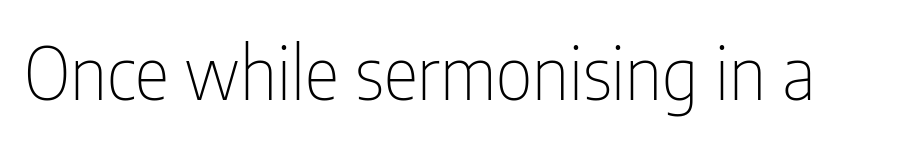
The image shows 73 px thin, condensed sans-serif type, upright; set normal letter spacing, not underlined; low stroke contrast and a medium x-height.
